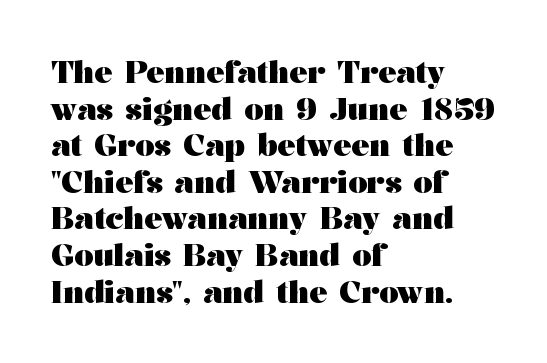
Q: Is the text bold? A: Yes.
Q: Is the text italic (slanted)? A: No, it is upright.
Q: Is the typeface a serif or a sans-serif typeface? A: Serif.
Q: Is the text underlined? A: No.
Q: How is the paragraph aligned? A: Left-aligned.
Q: Is the spacing between letters normal or unusually wide? A: Normal.
Q: Width (condensed, normal, or wide)? A: Wide.
Q: Stroke contrast? A: Medium.
Q: x-height? A: Medium.
Q: Monospaced? A: No.
